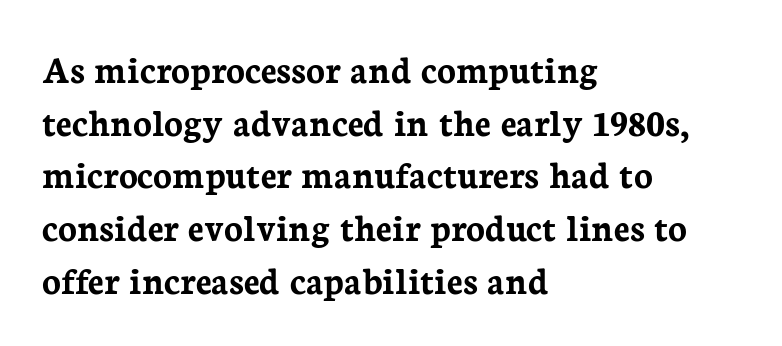
{"serif": "yes", "italic": "no", "bold": "yes", "weight": "semibold", "width": "normal", "stroke_contrast": "low", "x_height": "medium", "monospaced": "no", "underline": "no", "align": "left", "line_spacing": "normal", "line_spacing_ratio": 1.35, "letter_spacing": "normal", "letter_spacing_em": 0.0, "glyph_px": 39}
